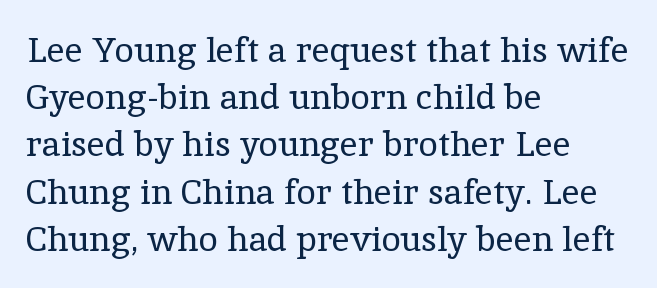
The image shows 35 px regular-weight serif type, upright; set left-aligned, normal line spacing (1.35x), normal letter spacing, not underlined; a medium x-height.
